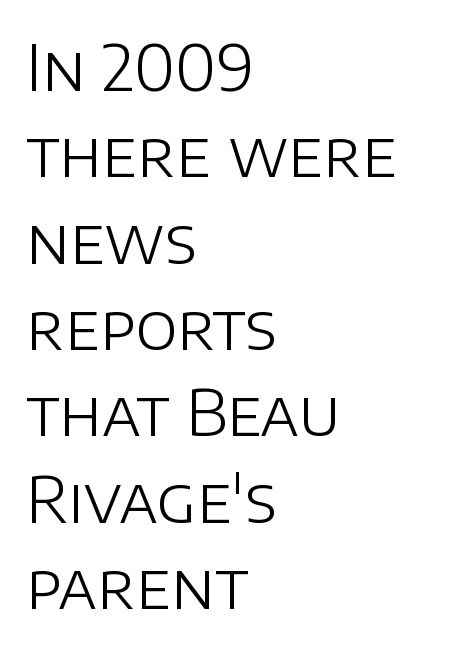
The image shows 63 px light sans-serif type, upright; set left-aligned, normal line spacing (1.37x), normal letter spacing, not underlined; low stroke contrast and a large x-height.
